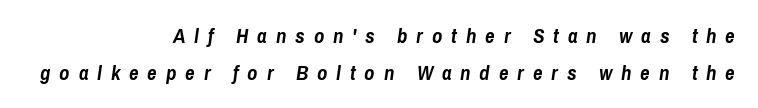
The image shows 21 px bold type, italic (leaning right); set right-aligned, line spacing 1.76x, unusually wide letter spacing (+0.42 em), not underlined.
